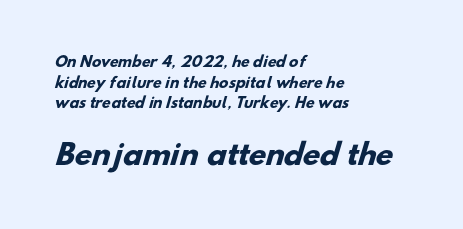
Q: Is the text bold? A: Yes.
Q: Is the typeface a serif or a sans-serif typeface? A: Sans-serif.
Q: Is the text underlined? A: No.
Q: How is the paragraph aligned? A: Left-aligned.
Q: Is the spacing between letters normal or unusually wide? A: Normal.
Q: Is the spacing between lines tight, normal or loose? A: Normal.
Q: Which block of text is set in a larger size, the first (top) or the second (bottom)? A: The second (bottom) one.
Q: Width (condensed, normal, or wide)? A: Normal.
Q: Stroke contrast? A: Low.
Q: x-height? A: Small.
Q: Monospaced? A: No.
